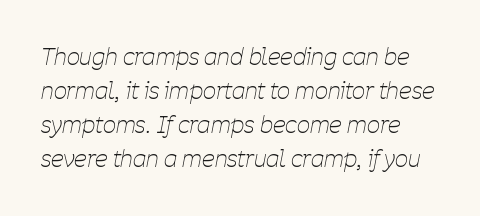
An italicized treatment has been applied to the whole sample. Think standard paragraph weight, or any step lighter than that. Regarding leading, the lines here are spaced in the standard way. The gap between lines stays unmarked. Short note: letters normally spaced.
